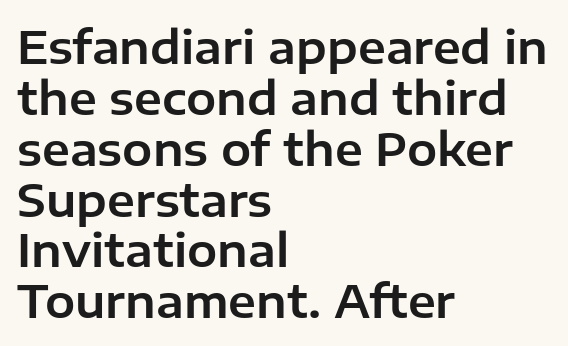
Q: Is the text italic (slanted)? A: No, it is upright.
Q: Is the typeface a serif or a sans-serif typeface? A: Sans-serif.
Q: Is the text underlined? A: No.
Q: How is the paragraph aligned? A: Left-aligned.
Q: Is the spacing between letters normal or unusually wide? A: Normal.
Q: Is the spacing between lines tight, normal or loose? A: Tight.
Q: Width (condensed, normal, or wide)? A: Normal.
Q: Stroke contrast? A: Low.
Q: x-height? A: Medium.
Q: Monospaced? A: No.
